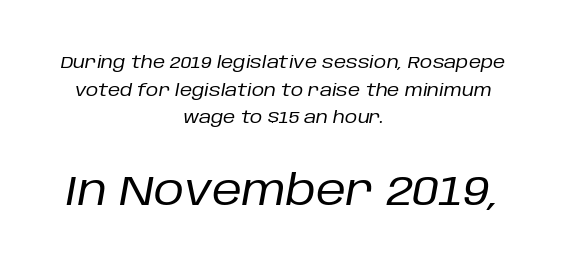
The rendering applies a slant to the glyphs. A quiet, ordinary-to-light weight characterises the typeface. How would I describe the line gaps? Plain and ordinary. Has an underline been added? It has not. Note the varied advance widths — an 'i' is clearly narrower than an 'm'.
